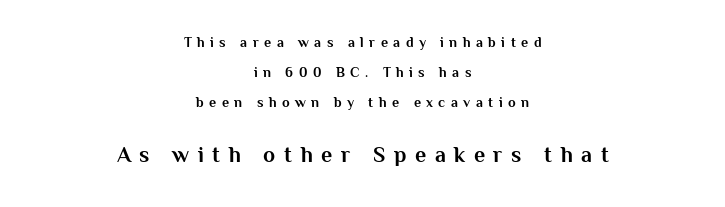
{"italic": "no", "bold": "yes", "underline": "no", "align": "center", "line_spacing": "loose", "line_spacing_ratio": 2.14, "letter_spacing": "wide", "letter_spacing_em": 0.39, "larger_block": "second", "size_ratio": 1.57, "glyph_px": 22}
